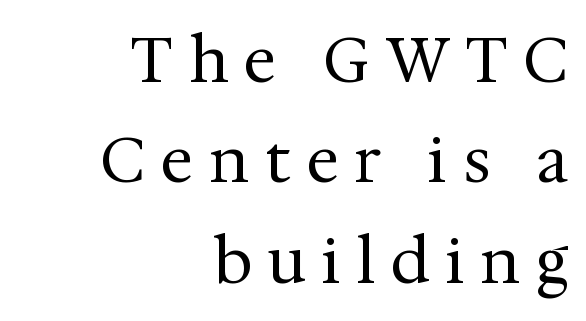
{"serif": "yes", "italic": "no", "bold": "no", "weight": "regular", "width": "normal", "stroke_contrast": "medium", "x_height": "medium", "monospaced": "no", "underline": "no", "align": "right", "line_spacing": "normal", "line_spacing_ratio": 1.62, "letter_spacing": "wide", "letter_spacing_em": 0.27, "glyph_px": 62}
